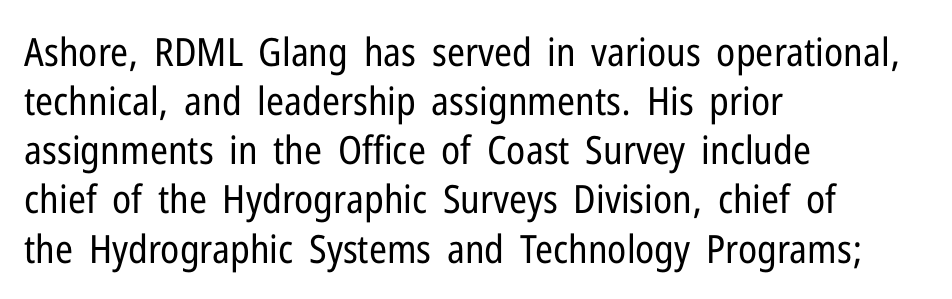
{"serif": "no", "italic": "no", "bold": "no", "weight": "regular", "width": "condensed", "stroke_contrast": "low", "x_height": "medium", "monospaced": "no", "underline": "no", "align": "left", "line_spacing": "normal", "line_spacing_ratio": 1.26, "letter_spacing": "normal", "letter_spacing_em": 0.0, "glyph_px": 39}
